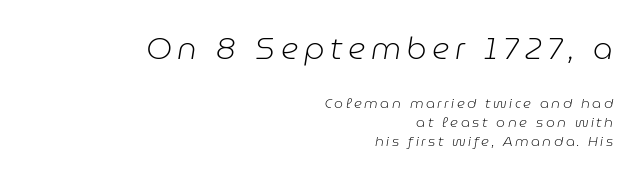
{"italic": "yes", "lean": "right", "slant_degrees": 9, "bold": "no", "weight": "light", "width": "normal", "stroke_contrast": "low", "x_height": "medium", "monospaced": "no", "underline": "no", "align": "right", "line_spacing": "normal", "line_spacing_ratio": 1.38, "larger_block": "first", "size_ratio": 2.21, "glyph_px": 31}
